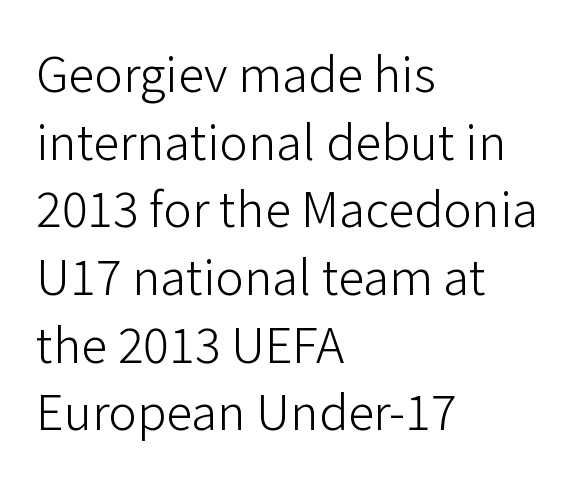
{"serif": "no", "italic": "no", "bold": "no", "weight": "light", "width": "normal", "stroke_contrast": "low", "x_height": "medium", "monospaced": "no", "underline": "no", "align": "left", "line_spacing": "normal", "line_spacing_ratio": 1.41, "letter_spacing": "normal", "letter_spacing_em": 0.0, "glyph_px": 48}
